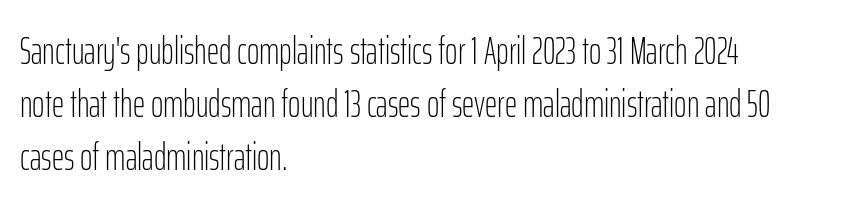
{"serif": "no", "italic": "no", "bold": "no", "weight": "light", "width": "condensed", "stroke_contrast": "low", "x_height": "medium", "monospaced": "no", "underline": "no", "align": "left", "line_spacing": "normal", "line_spacing_ratio": 1.4, "letter_spacing": "normal", "letter_spacing_em": 0.0, "glyph_px": 38}
